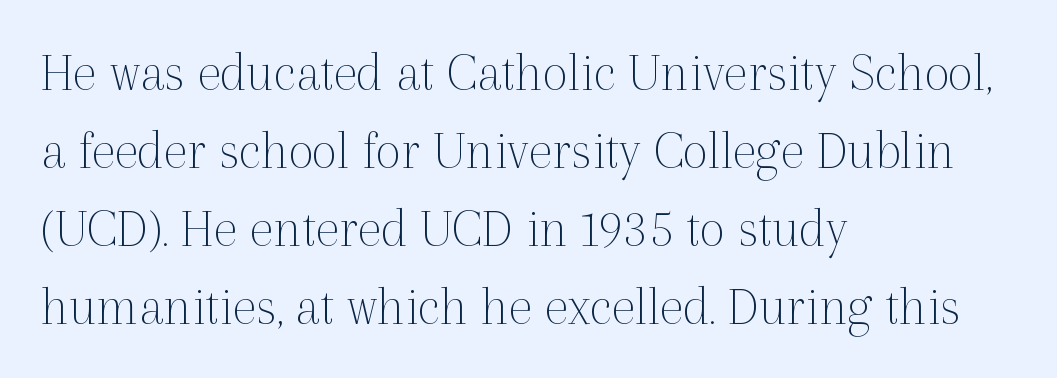
{"serif": "yes", "italic": "no", "bold": "no", "weight": "thin", "width": "normal", "x_height": "medium", "monospaced": "no", "underline": "no", "align": "left", "line_spacing": "normal", "line_spacing_ratio": 1.39, "letter_spacing": "normal", "letter_spacing_em": 0.0, "glyph_px": 56}
